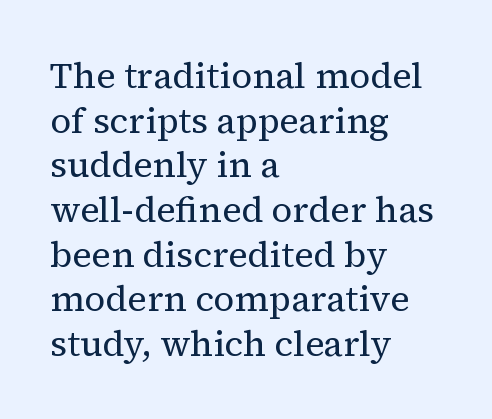
This sample uses a serif face. No chunkiness to these letters — they're not bold. Every character sits straight up, as roman type does. Spacing verdict: proportional, widths tailored to each character.
